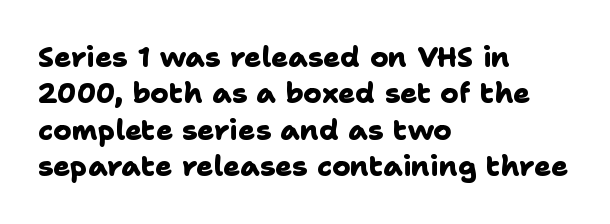
{"serif": "no", "bold": "yes", "weight": "heavy", "width": "normal", "stroke_contrast": "low", "x_height": "medium", "monospaced": "no", "underline": "no", "align": "left", "line_spacing": "normal", "line_spacing_ratio": 1.3, "letter_spacing": "normal", "letter_spacing_em": 0.0, "glyph_px": 28}
